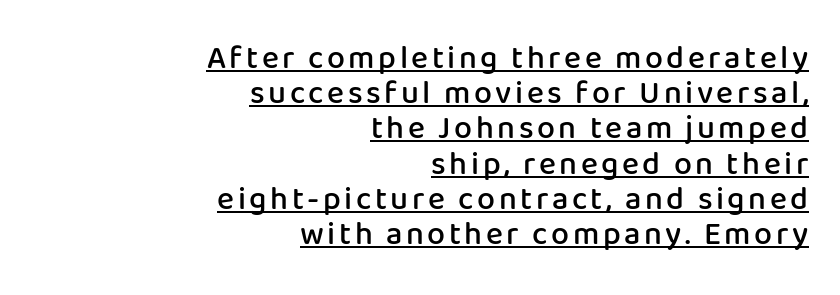
The image shows 32 px semibold sans-serif type, upright; set right-aligned, tight line spacing (1.1x), underlined; low stroke contrast and a medium x-height.
